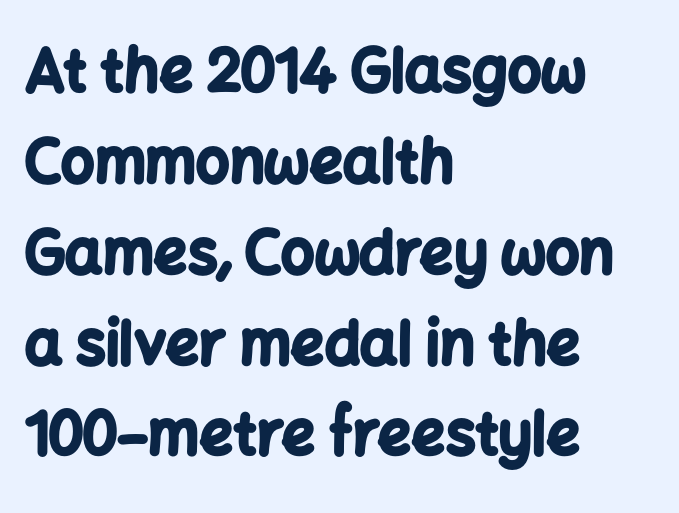
The image shows 59 px bold sans-serif type, upright; set left-aligned, normal line spacing (1.54x), normal letter spacing, not underlined; low stroke contrast and a medium x-height.
